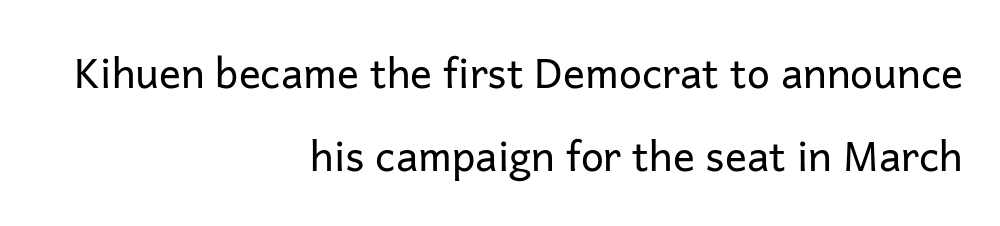
{"serif": "no", "italic": "no", "bold": "no", "weight": "regular", "width": "normal", "stroke_contrast": "low", "x_height": "medium", "monospaced": "no", "underline": "no", "align": "right", "line_spacing": "loose", "line_spacing_ratio": 2.03, "letter_spacing": "normal", "letter_spacing_em": 0.0, "glyph_px": 41}
